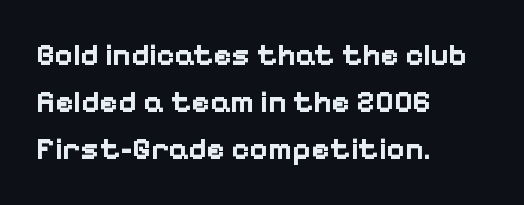
The face used here is proportionally spaced, like ordinary book or web type. Underlining? Definitely not there. The characters look thick and weighty, a clear bold. Characters follow at the spacing the type designer built in. Reading down the block, your eye returns to a fixed left position each line.
